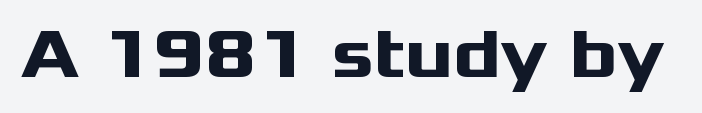
Q: Is the text bold? A: Yes.
Q: Is the text italic (slanted)? A: No, it is upright.
Q: Is the typeface a serif or a sans-serif typeface? A: Sans-serif.
Q: Is the text underlined? A: No.
Q: Is the spacing between letters normal or unusually wide? A: Normal.
Q: Width (condensed, normal, or wide)? A: Wide.
Q: Stroke contrast? A: Medium.
Q: x-height? A: Medium.
Q: Monospaced? A: No.
